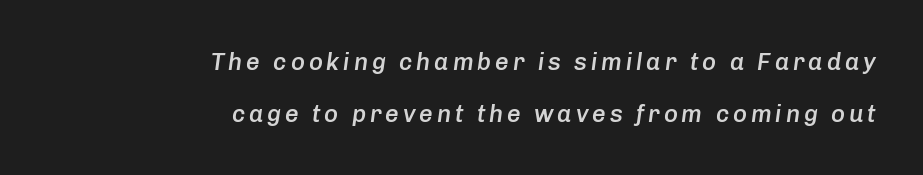
{"italic": "yes", "lean": "right", "slant_degrees": 8, "bold": "semi", "underline": "no", "align": "right", "line_spacing": "loose", "line_spacing_ratio": 2.16, "glyph_px": 24}
